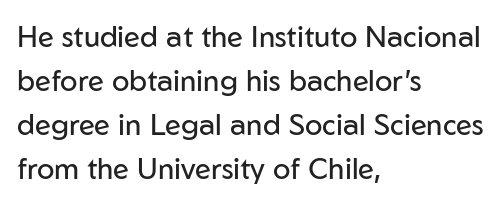
{"serif": "no", "italic": "no", "bold": "no", "weight": "regular", "width": "normal", "stroke_contrast": "low", "x_height": "medium", "monospaced": "no", "underline": "no", "align": "left", "line_spacing": "normal", "line_spacing_ratio": 1.52, "letter_spacing": "normal", "letter_spacing_em": 0.0, "glyph_px": 29}
